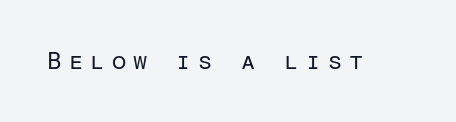
{"italic": "no", "bold": "no", "underline": "no", "letter_spacing": "wide", "letter_spacing_em": 0.32, "glyph_px": 23}
